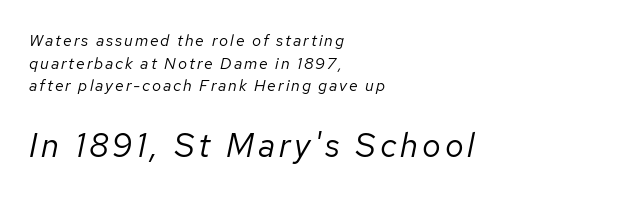
Q: Is the text bold? A: No.
Q: Is the text italic (slanted)? A: Yes, it leans right by about 12 degrees.
Q: Is the text underlined? A: No.
Q: How is the paragraph aligned? A: Left-aligned.
Q: Is the spacing between lines tight, normal or loose? A: Normal.
Q: Which block of text is set in a larger size, the first (top) or the second (bottom)? A: The second (bottom) one.
Q: Width (condensed, normal, or wide)? A: Normal.
Q: Stroke contrast? A: Low.
Q: x-height? A: Medium.
Q: Monospaced? A: No.
